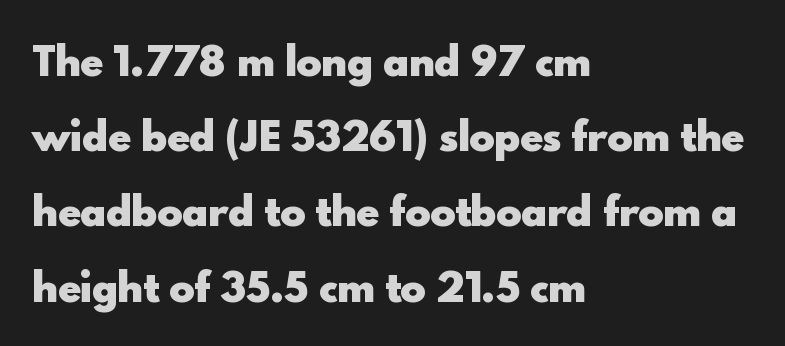
This sample trades compactness for vertical openness between lines. The lines are quadded left. Look at the stroke-to-counter ratio: heavy, a bold. Caption: standard tracking, unaltered. The face used here is a sans, in the tradition of grotesques and geometrics. Plain, unruled lines of type.
